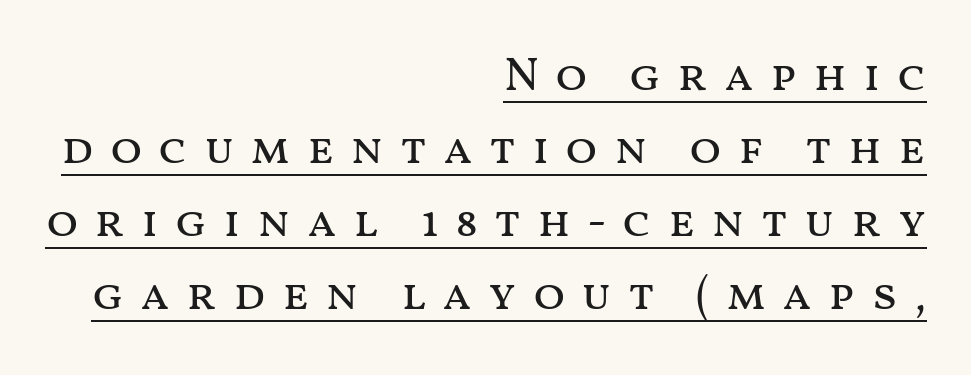
{"italic": "no", "bold": "no", "weight": "regular", "width": "wide", "stroke_contrast": "medium", "x_height": "medium", "monospaced": "no", "underline": "yes", "align": "right", "line_spacing": "normal", "line_spacing_ratio": 1.55, "letter_spacing": "wide", "letter_spacing_em": 0.34, "glyph_px": 47}
